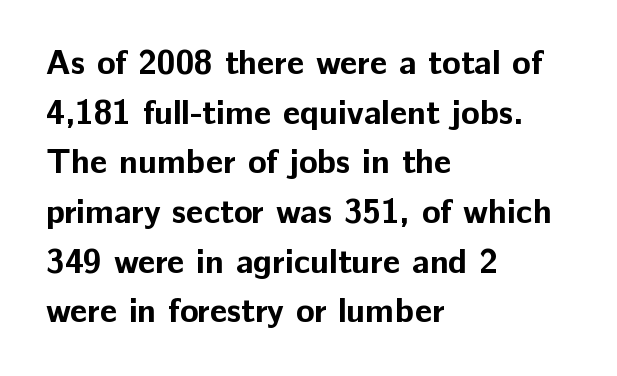
Notice how thick the strokes are: this is what a full bold looks like. Is this a fixed-width face? No — the glyphs have proportional, varying widths. Glyph-to-glyph distance matches everyday printed text. Examine the stroke ends and you'll find no serifs.
